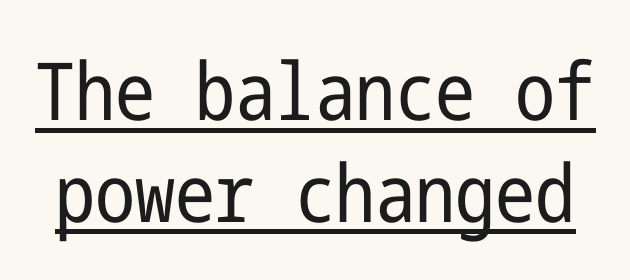
Tracking value appears to be zero — textbook default spacing. The letters carry no serifs — their stems end cleanly without finishing strokes. The rendering uses a moderate line-height, typical for paragraphs. It's the straight-up-and-down kind of type.
